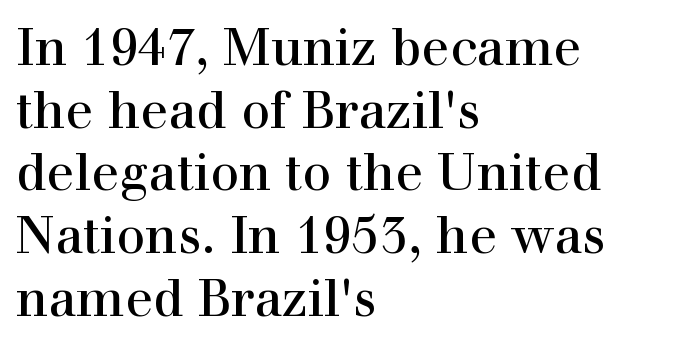
Proportional: the letters do not fall into vertical columns. The axis of the letterforms is exactly vertical. This rendering employs a face with finishing strokes, i.e., a serif. The type is set solid horizontally, with unmodified tracking. Plain, unruled lines of type.
